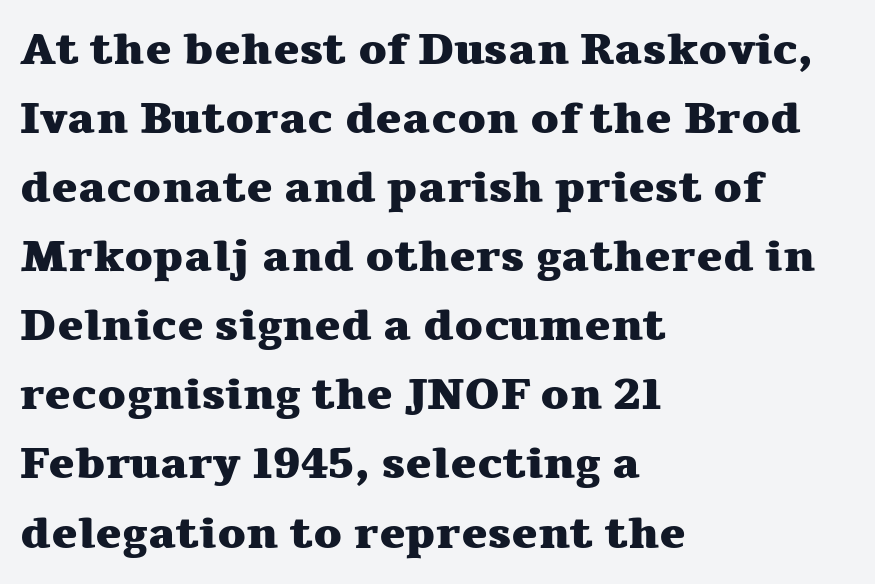
The block of text has a typical density, with ordinary space between rows. Spacing verdict: proportional, widths tailored to each character. The passage shown has conventional tracking throughout. A student would call this left alignment; a typographer would say flush left, rag right.
